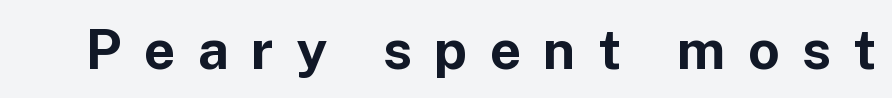
{"serif": "no", "italic": "no", "bold": "yes", "weight": "bold", "width": "normal", "stroke_contrast": "low", "x_height": "medium", "monospaced": "no", "underline": "no", "letter_spacing": "wide", "letter_spacing_em": 0.4, "glyph_px": 55}
